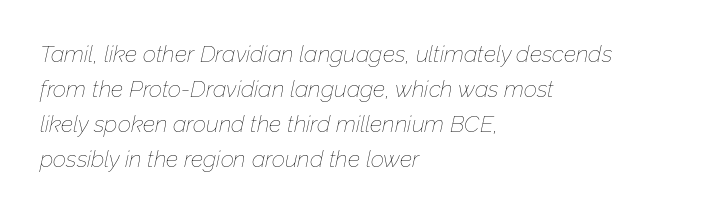
{"italic": "yes", "lean": "right", "slant_degrees": 12, "bold": "no", "underline": "no", "align": "left", "line_spacing": "normal", "line_spacing_ratio": 1.52, "letter_spacing": "normal", "letter_spacing_em": 0.0, "glyph_px": 23}
